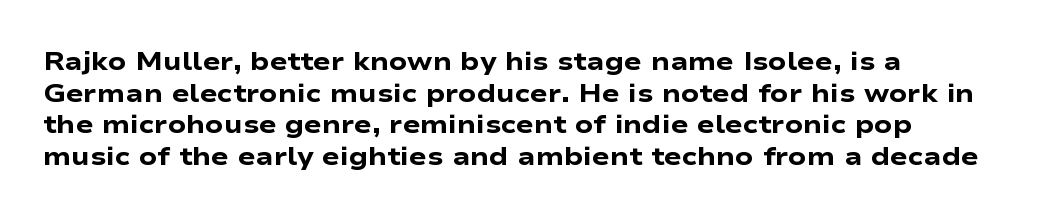
{"italic": "no", "bold": "yes", "underline": "no", "align": "left", "line_spacing_ratio": 1.22, "letter_spacing": "normal", "letter_spacing_em": 0.0, "glyph_px": 26}
